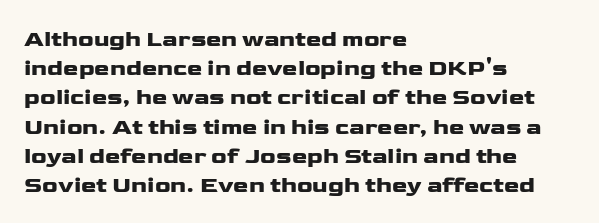
Interline gaps are of average width in this sample. Short note: letters normally spaced. Posture: vertical. The strip under each line holds only bare page. Which margin do the lines hug? The left one — the right edge is uneven.
